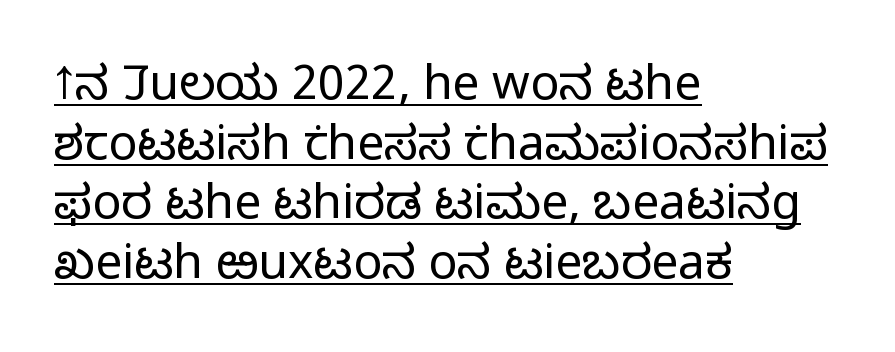
{"serif": "no", "italic": "no", "bold": "no", "weight": "light", "width": "normal", "stroke_contrast": "low", "x_height": "medium", "monospaced": "no", "underline": "yes", "align": "left", "line_spacing_ratio": 1.24, "letter_spacing": "normal", "letter_spacing_em": 0.0, "glyph_px": 48}
